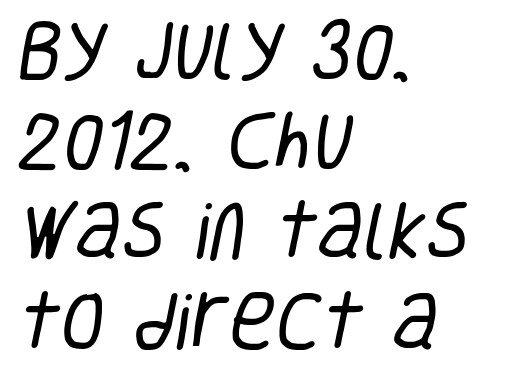
{"serif": "no", "bold": "no", "weight": "regular", "width": "condensed", "stroke_contrast": "low", "x_height": "large", "monospaced": "no", "underline": "no", "align": "left", "line_spacing": "normal", "line_spacing_ratio": 1.41, "letter_spacing": "normal", "letter_spacing_em": 0.0, "glyph_px": 64}
